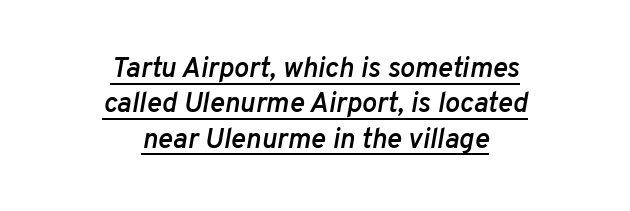
{"italic": "yes", "lean": "right", "slant_degrees": 10, "bold": "semi", "weight": "semibold", "width": "normal", "stroke_contrast": "low", "x_height": "medium", "monospaced": "no", "underline": "yes", "align": "center", "line_spacing": "normal", "line_spacing_ratio": 1.26, "letter_spacing": "normal", "letter_spacing_em": 0.0, "glyph_px": 28}
